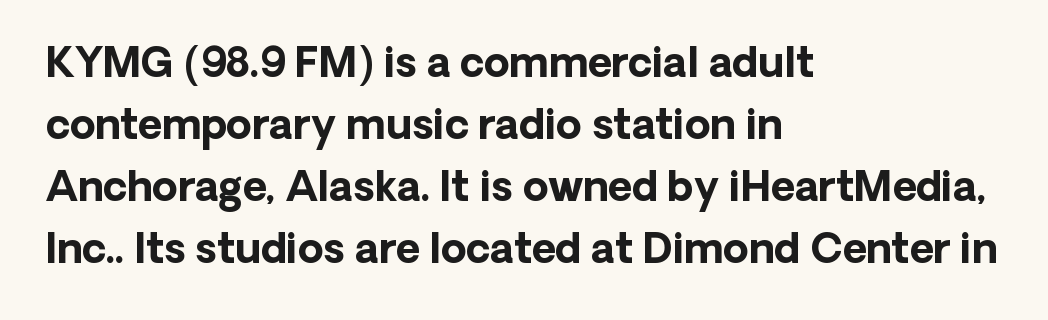
Is the type bold? Yes — the strokes are clearly thick and heavy. Inter-character spacing is left at the font's built-in metrics. What's the leading like? Ordinary, nothing unusual. Short and long lines alike share a common starting point at left. The face used here is proportionally spaced, like ordinary book or web type.
